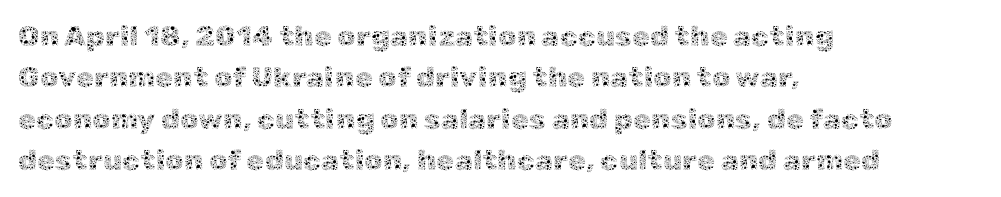
Q: Is the text bold? A: No.
Q: Is the text italic (slanted)? A: No, it is upright.
Q: Is the text underlined? A: No.
Q: How is the paragraph aligned? A: Left-aligned.
Q: Is the spacing between letters normal or unusually wide? A: Normal.
Q: Is the spacing between lines tight, normal or loose? A: Normal.
Q: Width (condensed, normal, or wide)? A: Normal.
Q: x-height? A: Medium.
Q: Monospaced? A: No.
